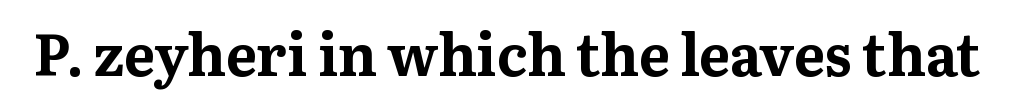
{"serif": "yes", "italic": "no", "bold": "yes", "weight": "bold", "width": "normal", "stroke_contrast": "medium", "x_height": "medium", "monospaced": "no", "underline": "no", "letter_spacing": "normal", "letter_spacing_em": 0.0, "glyph_px": 58}
